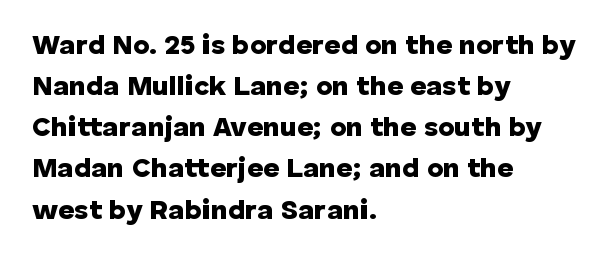
Q: Is the text bold? A: Yes.
Q: Is the text italic (slanted)? A: No, it is upright.
Q: Is the typeface a serif or a sans-serif typeface? A: Sans-serif.
Q: Is the text underlined? A: No.
Q: How is the paragraph aligned? A: Left-aligned.
Q: Is the spacing between letters normal or unusually wide? A: Normal.
Q: Is the spacing between lines tight, normal or loose? A: Normal.
Q: Width (condensed, normal, or wide)? A: Normal.
Q: Stroke contrast? A: Low.
Q: x-height? A: Medium.
Q: Monospaced? A: No.
